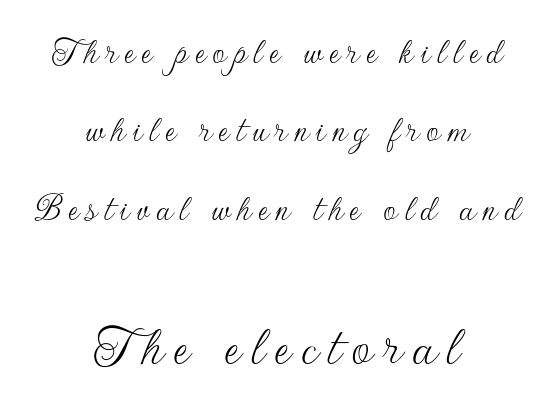
The image shows 60 px thin sans-serif type; set centered, loose line spacing (1.96x), not underlined; the second (bottom) block is 1.5x larger; low stroke contrast and a small x-height.
